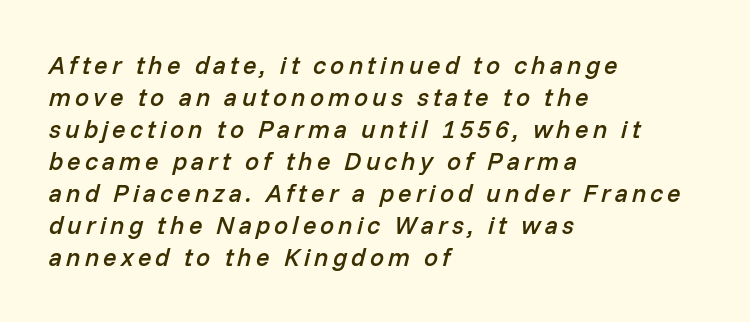
{"italic": "yes", "lean": "right", "slant_degrees": 14, "bold": "semi", "underline": "no", "align": "left", "line_spacing": "normal", "line_spacing_ratio": 1.28, "glyph_px": 25}
